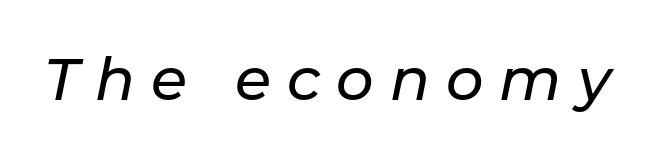
{"italic": "yes", "lean": "right", "slant_degrees": 11, "width": "normal", "stroke_contrast": "low", "x_height": "medium", "monospaced": "no", "underline": "no", "letter_spacing": "wide", "letter_spacing_em": 0.27, "glyph_px": 59}
